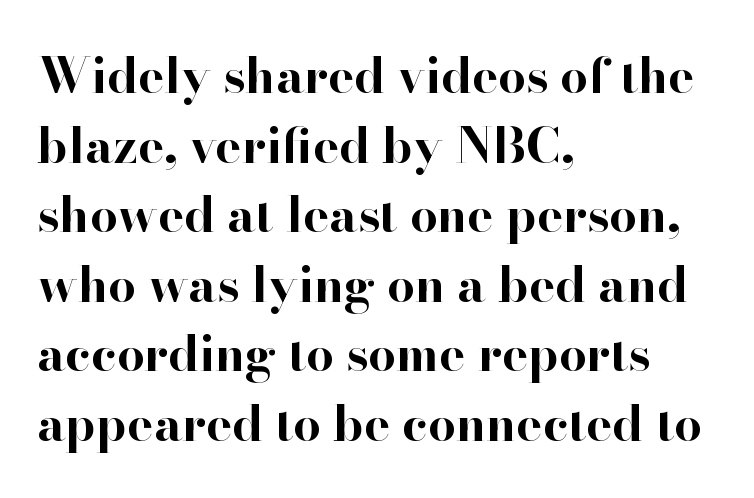
{"serif": "yes", "italic": "no", "bold": "yes", "weight": "bold", "width": "normal", "stroke_contrast": "high", "x_height": "small", "monospaced": "no", "underline": "no", "align": "left", "line_spacing": "normal", "line_spacing_ratio": 1.42, "letter_spacing": "normal", "letter_spacing_em": 0.0, "glyph_px": 49}
